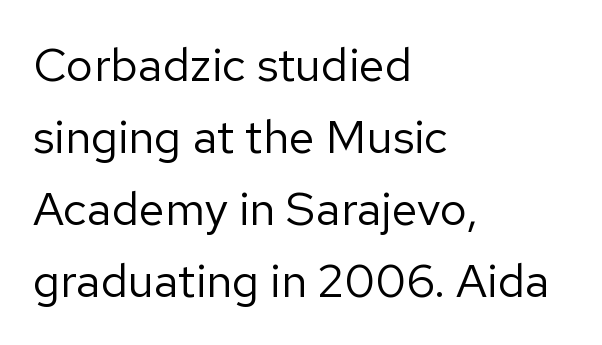
Unbolded letterforms with no extra heft. Each letter keeps its own natural width here, so spacing adapts to shape. How would I describe the line gaps? Plain and ordinary. Each word holds together tightly as a unit, with standard inter-letter gaps.
